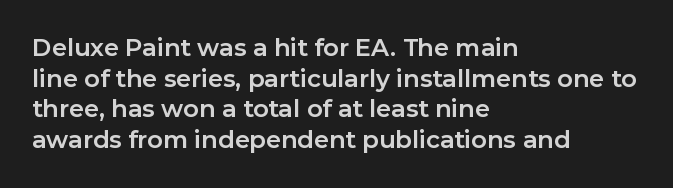
{"italic": "no", "bold": "yes", "underline": "no", "align": "left", "line_spacing": "normal", "line_spacing_ratio": 1.28, "letter_spacing": "normal", "letter_spacing_em": 0.0, "glyph_px": 24}
